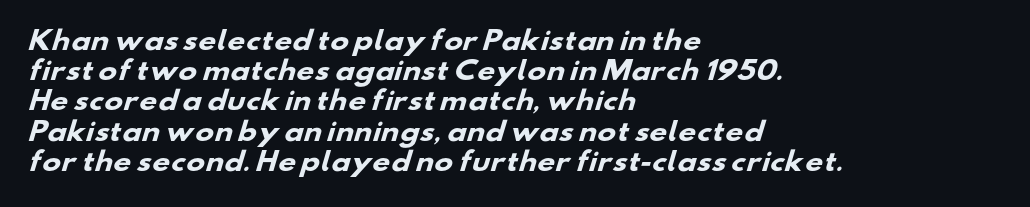
{"bold": "yes", "underline": "no", "align": "left", "line_spacing_ratio": 1.21, "letter_spacing": "normal", "letter_spacing_em": 0.0, "glyph_px": 25}
